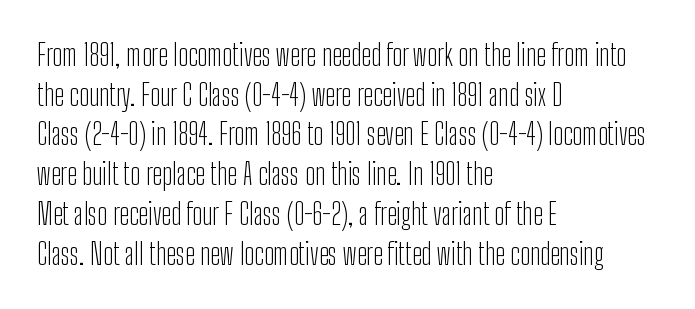
The image shows 29 px light, condensed sans-serif type, upright; set left-aligned, normal line spacing (1.37x), normal letter spacing, not underlined; low stroke contrast and a medium x-height.
